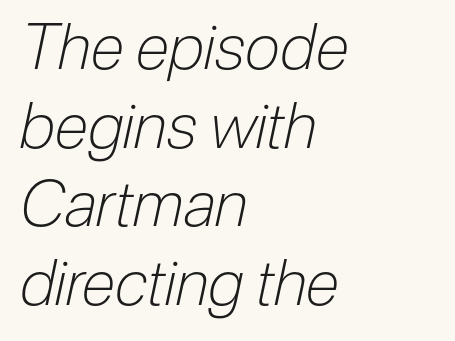
The image shows 63 px light, condensed type, italic (leaning right); set left-aligned, normal line spacing (1.25x), normal letter spacing, not underlined; low stroke contrast and a medium x-height.
